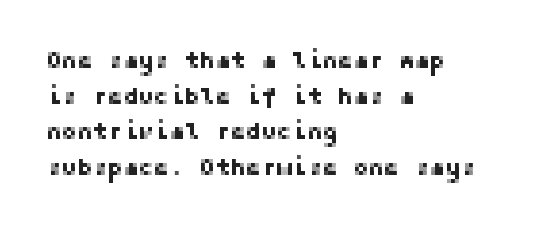
Every row of glyphs begins at an identical x-position on the left. The passage shown has conventional tracking throughout. A typesetter would mark this as roman, not italic. Letters rest on an invisible, unmarked baseline. In terms of leading, this rendering sits right in the middle.
